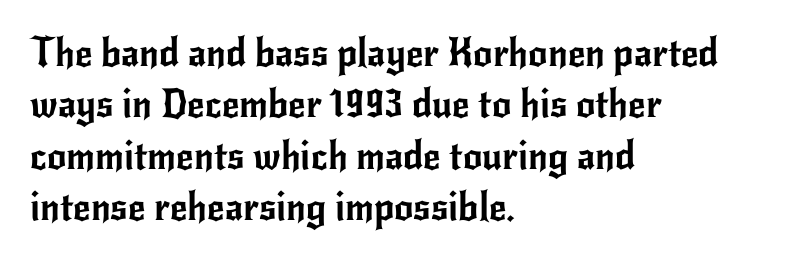
The image shows 38 px sans-serif type, upright; set left-aligned, normal line spacing (1.35x), normal letter spacing, not underlined; low stroke contrast and a small x-height.
